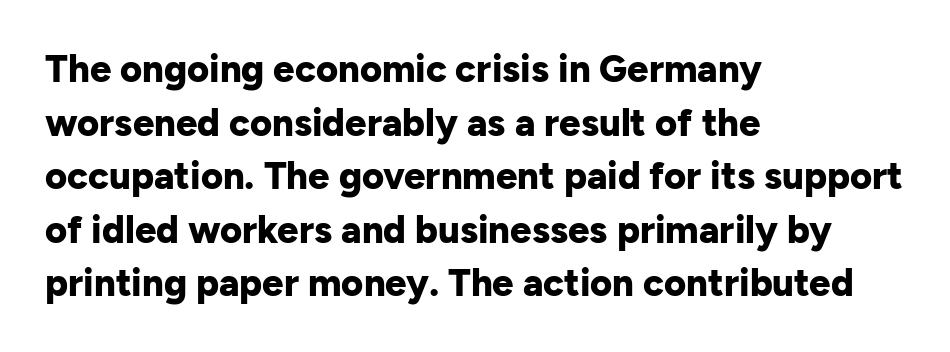
Short and long lines alike share a common starting point at left. Observe the absence of serifs on each vertical stroke in this sample. A typesetter would mark this as roman, not italic. The rendering uses a moderate line-height, typical for paragraphs. Proportional: the letters do not fall into vertical columns.
